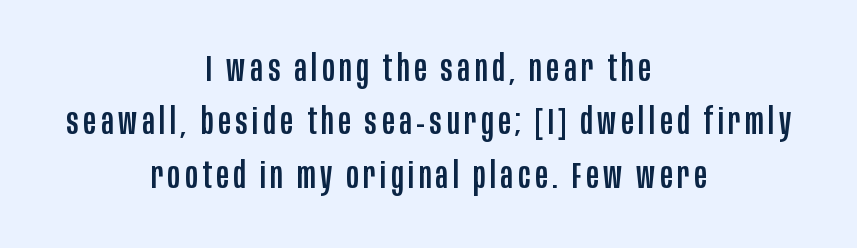
It's the straight-up-and-down kind of type. Casual observation: everything's sitting right in the middle. Here the designer chose a conventional face with non-uniform glyph widths. Just letters on the line, the space beneath them empty. What kind of face is this? One without serifs — a sans. Honestly, the row spacing looks completely unremarkable.
